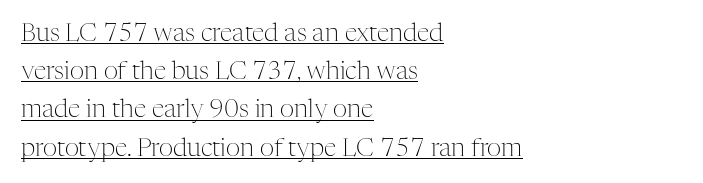
A typesetter would mark this as roman, not italic. Words appear dense and cohesive because spacing is normal. The block of text has a typical density, with ordinary space between rows. Somebody hit Ctrl+U on this one — the words are underlined. Stem width sits at or under what a default text font uses.
